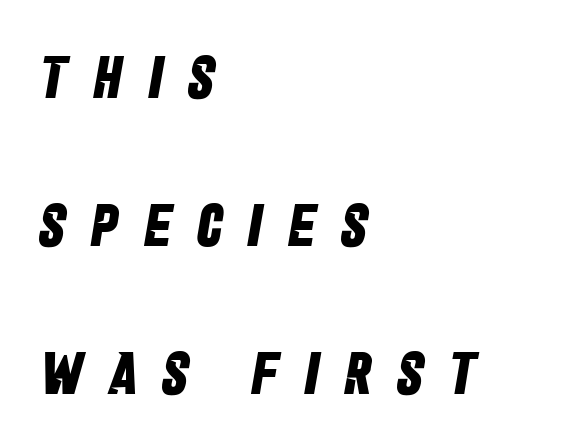
{"serif": "no", "bold": "yes", "weight": "bold", "width": "condensed", "stroke_contrast": "low", "x_height": "large", "monospaced": "no", "underline": "no", "align": "left", "line_spacing": "loose", "line_spacing_ratio": 2.47, "letter_spacing": "wide", "letter_spacing_em": 0.43, "glyph_px": 60}
